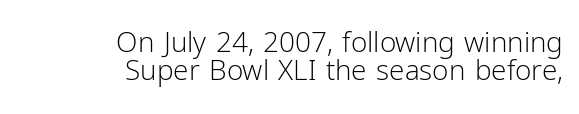
{"serif": "no", "italic": "no", "bold": "no", "weight": "light", "width": "normal", "stroke_contrast": "low", "x_height": "medium", "monospaced": "no", "underline": "no", "align": "right", "line_spacing": "tight", "line_spacing_ratio": 0.99, "letter_spacing": "normal", "letter_spacing_em": 0.0, "glyph_px": 28}
